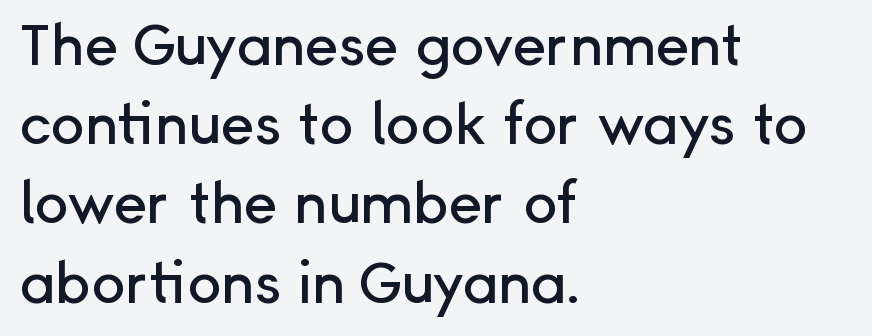
The image shows 57 px sans-serif type, upright; set left-aligned, normal line spacing (1.39x), normal letter spacing, not underlined; low stroke contrast and a medium x-height.
